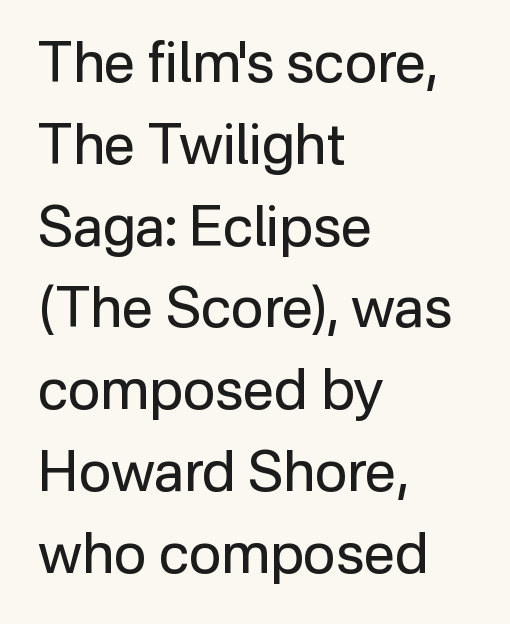
Q: Is the text bold? A: No.
Q: Is the text italic (slanted)? A: No, it is upright.
Q: Is the typeface a serif or a sans-serif typeface? A: Sans-serif.
Q: Is the text underlined? A: No.
Q: How is the paragraph aligned? A: Left-aligned.
Q: Is the spacing between letters normal or unusually wide? A: Normal.
Q: Is the spacing between lines tight, normal or loose? A: Normal.
Q: Width (condensed, normal, or wide)? A: Normal.
Q: Stroke contrast? A: Low.
Q: x-height? A: Medium.
Q: Monospaced? A: No.
